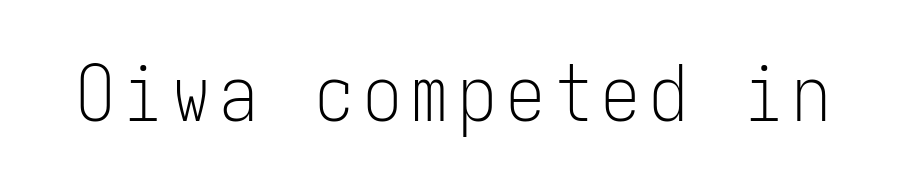
Caption: face not bold, strokes unweighted. A clean baseline with only descenders dipping below it. Observe the absence of serifs on each vertical stroke in this sample. This is the regular roman posture of the typeface.
